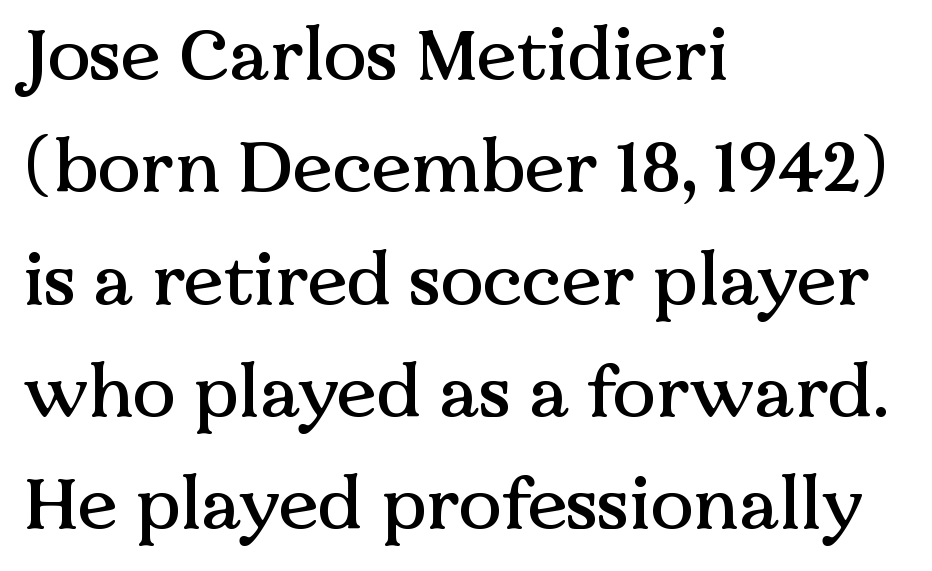
{"serif": "yes", "italic": "no", "width": "normal", "stroke_contrast": "medium", "x_height": "medium", "monospaced": "no", "underline": "no", "align": "left", "line_spacing": "normal", "line_spacing_ratio": 1.56, "letter_spacing": "normal", "letter_spacing_em": 0.0, "glyph_px": 72}
